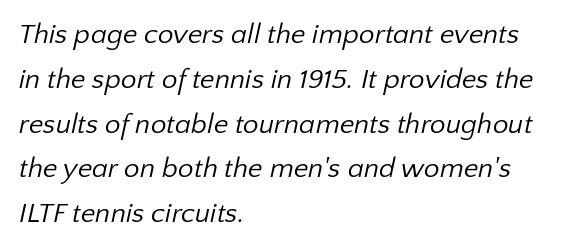
Each line starts at the same left margin while the right side varies. The line texture is even and compact thanks to regular tracking. Are there feet on the stems? There aren't — it's a sans. Vertically, the passage feels balanced, rows spaced as you'd expect. Think of a printed novel: that variable character pitch is what you see here. Bare-footed words on every line.
